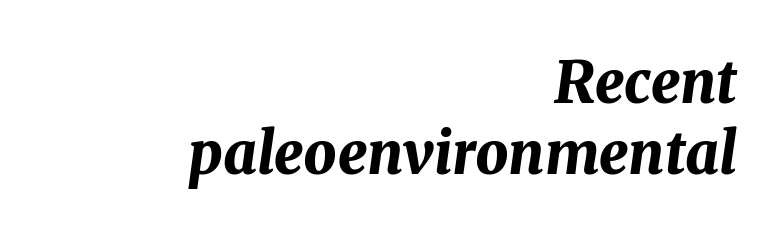
Characters are canted at an angle relative to the baseline's perpendicular. I'd describe the lettering as bold — thick and assertive. Observe the ordinary spacing: letters are neighbours, not strangers. This rendering uses right alignment, leaving the left contour irregular.
